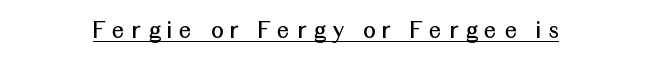
The image shows 27 px text type, upright; set unusually wide letter spacing (+0.28 em), underlined.
